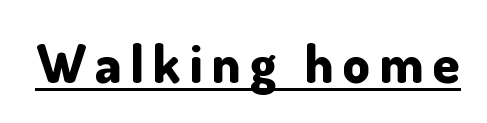
The image shows 54 px bold sans-serif type, upright; set underlined; low stroke contrast and a small x-height.
